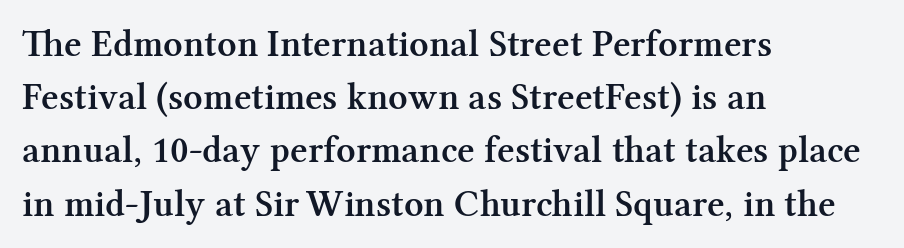
Q: Is the text bold? A: Semi-bold.
Q: Is the text italic (slanted)? A: No, it is upright.
Q: Is the typeface a serif or a sans-serif typeface? A: Serif.
Q: Is the text underlined? A: No.
Q: How is the paragraph aligned? A: Left-aligned.
Q: Is the spacing between letters normal or unusually wide? A: Normal.
Q: Is the spacing between lines tight, normal or loose? A: Normal.
Q: Width (condensed, normal, or wide)? A: Normal.
Q: Stroke contrast? A: Medium.
Q: x-height? A: Medium.
Q: Monospaced? A: No.
